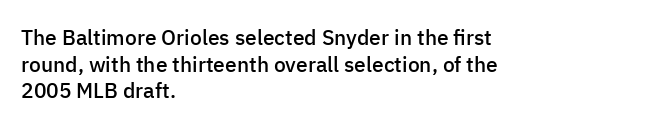
The image shows 21 px text type, upright; set left-aligned, normal line spacing (1.27x), normal letter spacing, not underlined.
